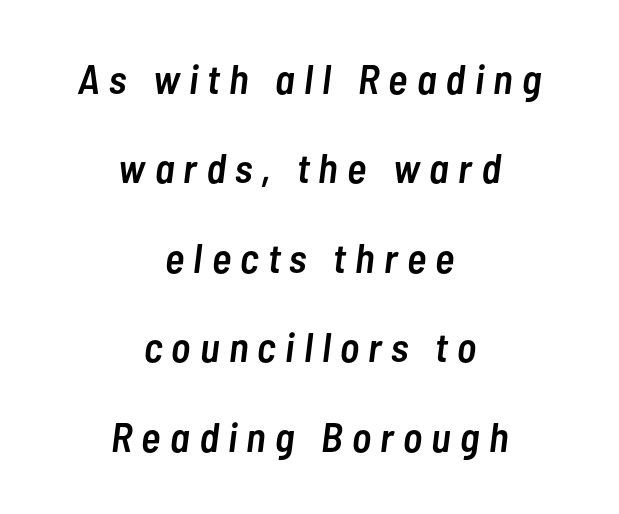
Honestly, there is no underline to notice here at all. A fair bit of extra ink — the face is semibold, not bold. Each letter keeps its own natural width here, so spacing adapts to shape. You could fit nearly another row in the gap between these rows.
